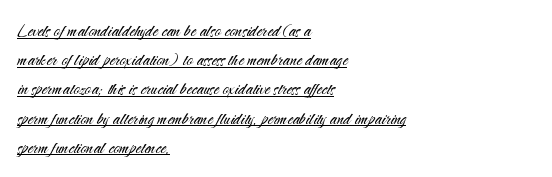
The image shows 21 px text type; set left-aligned, normal line spacing (1.39x), normal letter spacing, underlined.
